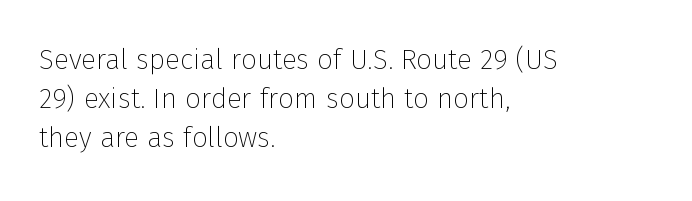
The image shows 28 px thin sans-serif type, upright; set left-aligned, normal line spacing (1.4x), normal letter spacing, not underlined; low stroke contrast and a medium x-height.
